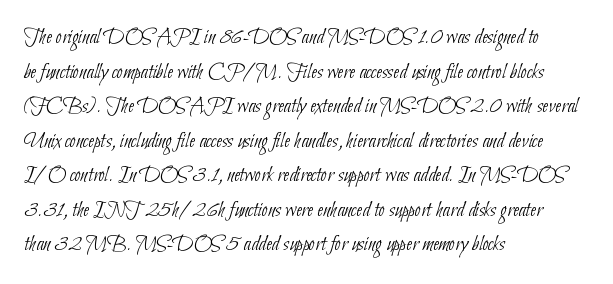
Stroke mass is kept to a normal reading level or below. Whoever set this chose a conventional vertical rhythm. A bare baseline throughout the passage. Short and long lines alike share a common starting point at left.
